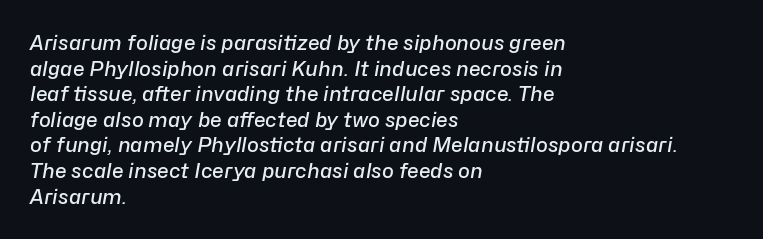
{"italic": "yes", "lean": "right", "slant_degrees": 10, "bold": "semi", "underline": "no", "align": "left", "line_spacing": "normal", "line_spacing_ratio": 1.28, "letter_spacing": "normal", "letter_spacing_em": 0.0, "glyph_px": 20}
